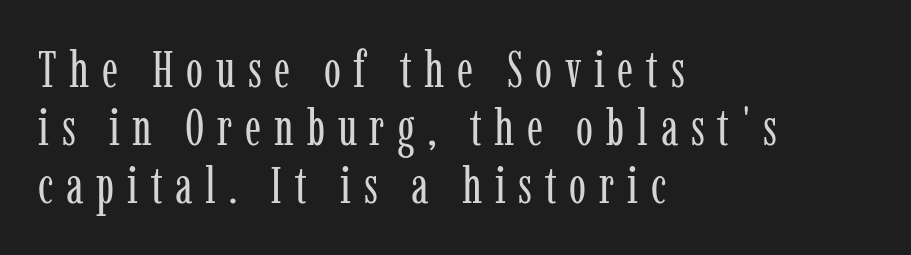
Q: Is the text bold? A: No.
Q: Is the text italic (slanted)? A: No, it is upright.
Q: Is the typeface a serif or a sans-serif typeface? A: Serif.
Q: Is the text underlined? A: No.
Q: How is the paragraph aligned? A: Left-aligned.
Q: Is the spacing between letters normal or unusually wide? A: Unusually wide.
Q: Is the spacing between lines tight, normal or loose? A: Tight.
Q: Width (condensed, normal, or wide)? A: Condensed.
Q: Stroke contrast? A: Low.
Q: x-height? A: Medium.
Q: Monospaced? A: No.
